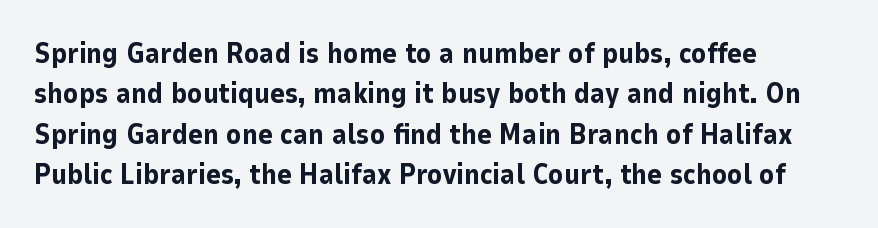
{"serif": "no", "italic": "no", "bold": "yes", "weight": "bold", "width": "normal", "stroke_contrast": "low", "x_height": "medium", "monospaced": "no", "underline": "no", "align": "left", "line_spacing": "normal", "line_spacing_ratio": 1.44, "letter_spacing": "normal", "letter_spacing_em": 0.0, "glyph_px": 28}
